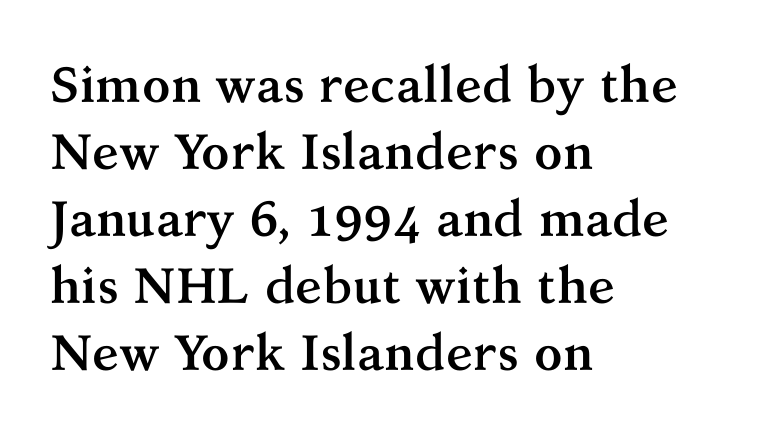
Looks like regular typesetting: each glyph gets only the width it needs. The foot of each line stays bare and open. These lines keep a tight, regular rhythm from letter to letter. These lines carry a lot of weight — the face is fully bold. A classic flush-left, rag-right setting is used for this passage. This is roman type, the default non-slanted kind.
